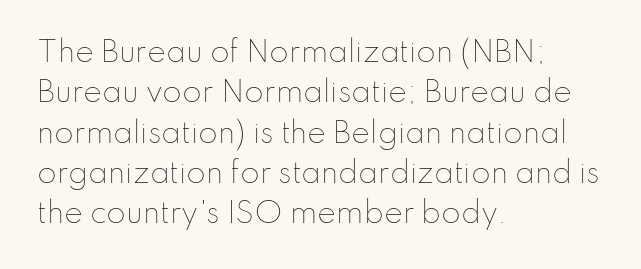
The image shows 28 px thin type, upright; set left-aligned, normal line spacing (1.44x), normal letter spacing, not underlined; low stroke contrast and a small x-height.
